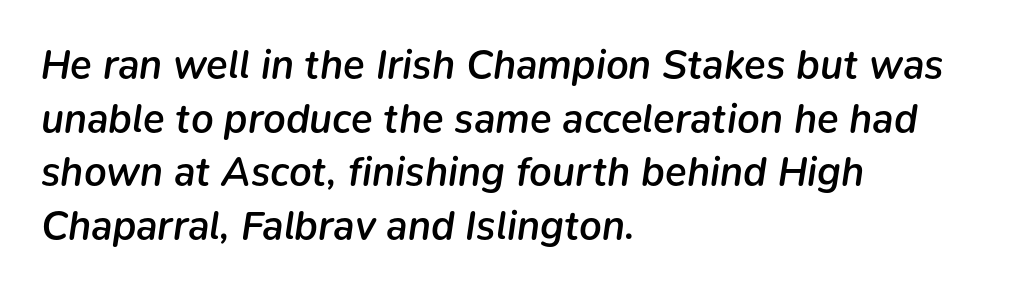
{"italic": "yes", "lean": "right", "slant_degrees": 9, "bold": "semi", "weight": "semibold", "width": "normal", "stroke_contrast": "low", "x_height": "medium", "monospaced": "no", "underline": "no", "align": "left", "line_spacing": "normal", "line_spacing_ratio": 1.34, "letter_spacing": "normal", "letter_spacing_em": 0.0, "glyph_px": 40}
